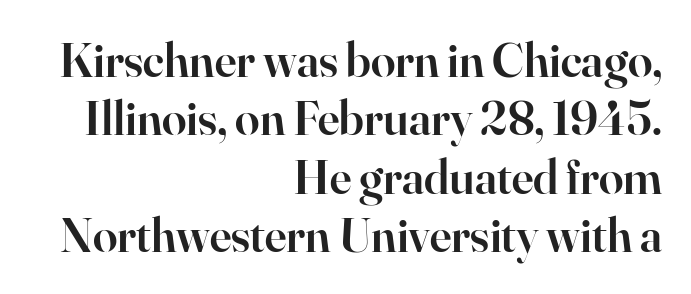
Q: Is the text bold? A: Semi-bold.
Q: Is the text italic (slanted)? A: No, it is upright.
Q: Is the typeface a serif or a sans-serif typeface? A: Serif.
Q: Is the text underlined? A: No.
Q: How is the paragraph aligned? A: Right-aligned.
Q: Is the spacing between letters normal or unusually wide? A: Normal.
Q: Width (condensed, normal, or wide)? A: Normal.
Q: Stroke contrast? A: High.
Q: x-height? A: Small.
Q: Monospaced? A: No.
